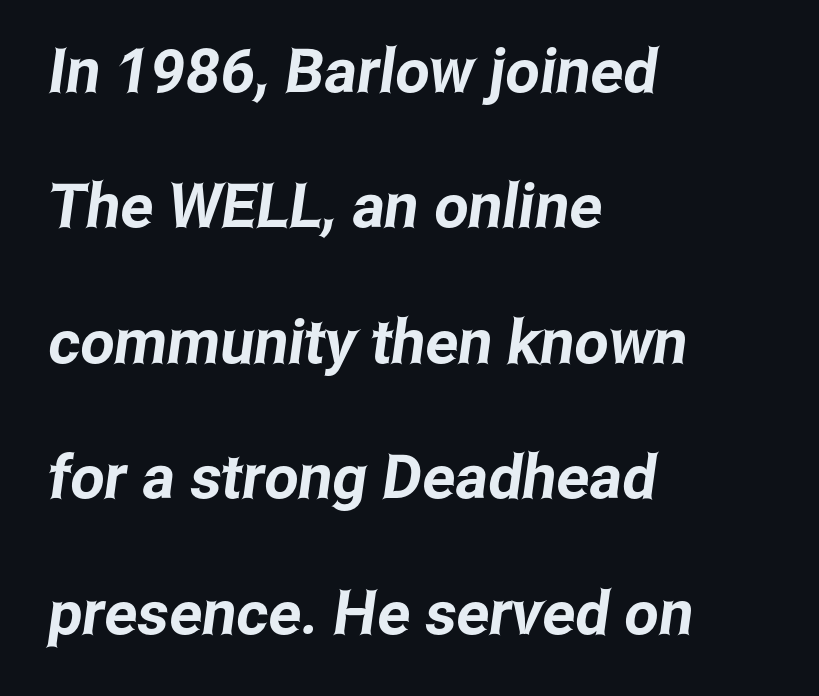
Is this a sans? Yes — the strokes have no serifs. Successive baselines arrive slowly, with a big drop between each. A typesetter would call this zero additional tracking. These lines are rendered in a variable-pitch font. The strip under each line holds only bare page. The rag falls on the right side of this text block.
